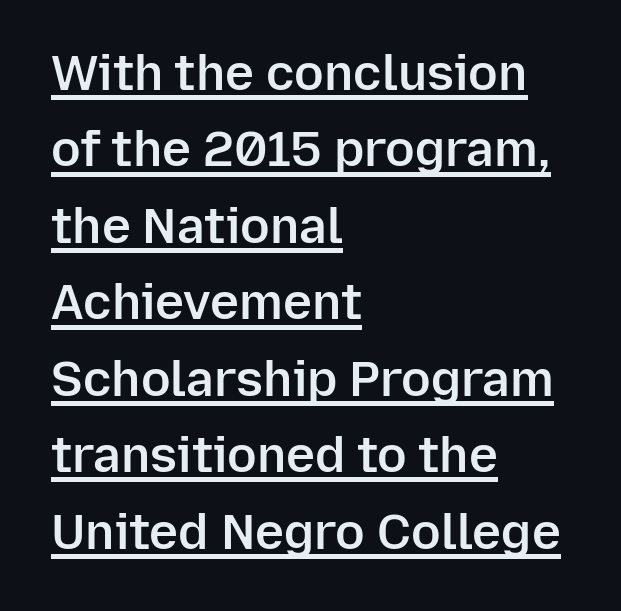
Q: Is the text bold? A: Semi-bold.
Q: Is the text italic (slanted)? A: No, it is upright.
Q: Is the typeface a serif or a sans-serif typeface? A: Sans-serif.
Q: Is the text underlined? A: Yes.
Q: How is the paragraph aligned? A: Left-aligned.
Q: Is the spacing between letters normal or unusually wide? A: Normal.
Q: Is the spacing between lines tight, normal or loose? A: Normal.
Q: Width (condensed, normal, or wide)? A: Normal.
Q: Stroke contrast? A: Low.
Q: x-height? A: Medium.
Q: Monospaced? A: No.
